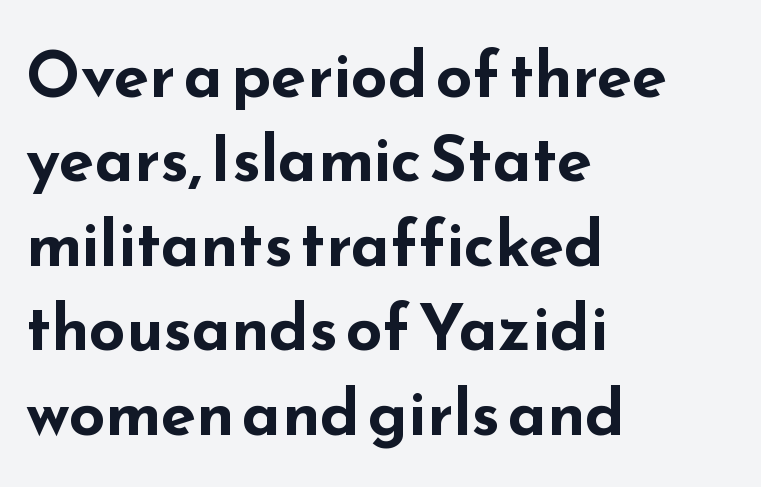
Standard letterfit; no display-style spreading of the glyphs. Here the designer chose a conventional face with non-uniform glyph widths. Serif or sans? Sans — the stroke terminals are bare. The rendering anchors every line to the left-hand side.
